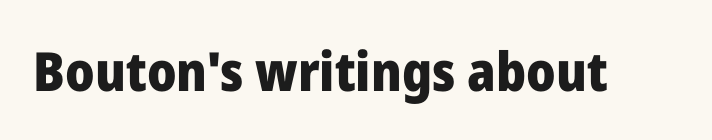
{"serif": "no", "italic": "no", "bold": "yes", "weight": "heavy", "width": "normal", "stroke_contrast": "low", "x_height": "medium", "monospaced": "no", "underline": "no", "letter_spacing": "normal", "letter_spacing_em": 0.0, "glyph_px": 54}
